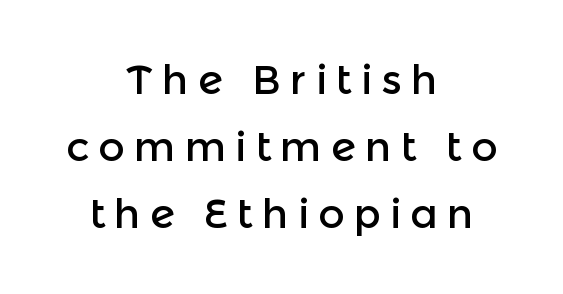
{"serif": "no", "italic": "no", "width": "normal", "x_height": "medium", "monospaced": "no", "underline": "no", "align": "center", "line_spacing": "normal", "line_spacing_ratio": 1.64, "letter_spacing": "wide", "letter_spacing_em": 0.22, "glyph_px": 41}
